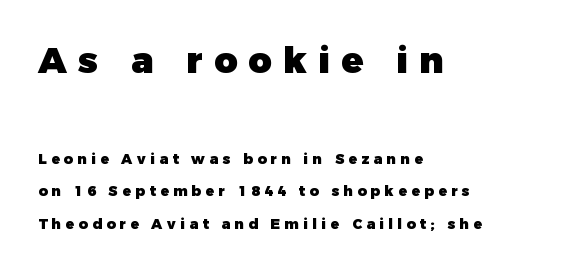
Q: Is the text bold? A: Yes.
Q: Is the text italic (slanted)? A: No, it is upright.
Q: Is the typeface a serif or a sans-serif typeface? A: Sans-serif.
Q: Is the text underlined? A: No.
Q: How is the paragraph aligned? A: Left-aligned.
Q: Is the spacing between letters normal or unusually wide? A: Unusually wide.
Q: Is the spacing between lines tight, normal or loose? A: Loose.
Q: Which block of text is set in a larger size, the first (top) or the second (bottom)? A: The first (top) one.
Q: Width (condensed, normal, or wide)? A: Normal.
Q: Stroke contrast? A: Low.
Q: x-height? A: Medium.
Q: Monospaced? A: No.
